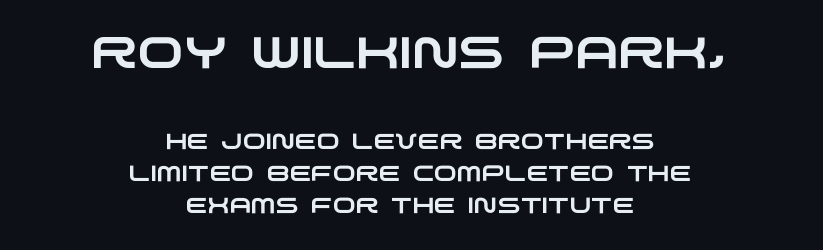
The image shows 44 px wide sans-serif type; set centered, normal line spacing (1.45x), normal letter spacing, not underlined; the first (top) block is 2.0x larger; low stroke contrast and a large x-height.
